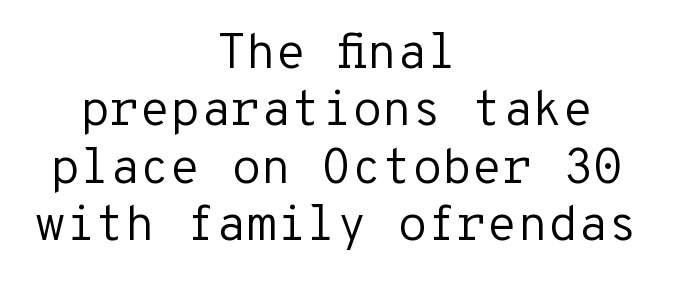
Q: Is the text bold? A: No.
Q: Is the text italic (slanted)? A: No, it is upright.
Q: Is the typeface a serif or a sans-serif typeface? A: Sans-serif.
Q: Is the text underlined? A: No.
Q: How is the paragraph aligned? A: Centered.
Q: Is the spacing between letters normal or unusually wide? A: Normal.
Q: Width (condensed, normal, or wide)? A: Normal.
Q: Stroke contrast? A: Low.
Q: x-height? A: Medium.
Q: Monospaced? A: Yes.
